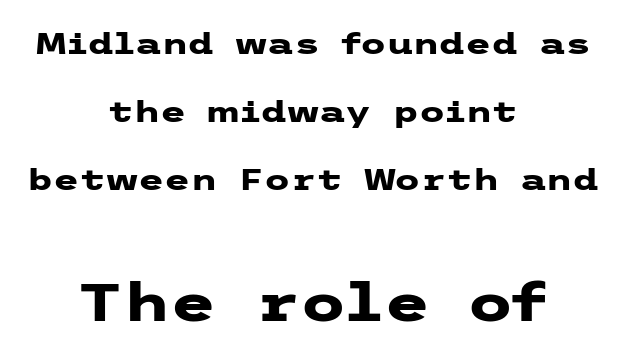
{"serif": "no", "italic": "no", "bold": "yes", "weight": "heavy", "width": "wide", "stroke_contrast": "low", "x_height": "medium", "underline": "no", "align": "center", "line_spacing": "loose", "line_spacing_ratio": 2.26, "letter_spacing": "normal", "letter_spacing_em": 0.0, "larger_block": "second", "size_ratio": 1.77, "glyph_px": 53}
